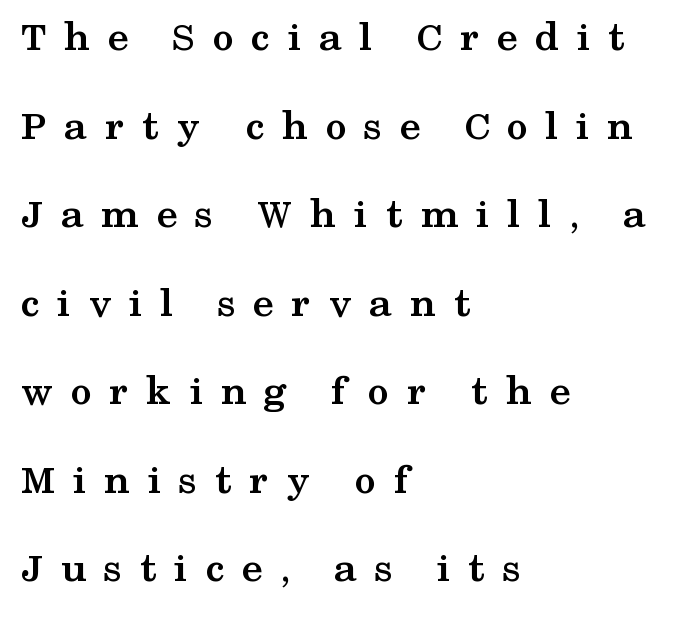
{"serif": "yes", "italic": "no", "bold": "yes", "weight": "semibold", "width": "wide", "stroke_contrast": "medium", "x_height": "medium", "monospaced": "no", "underline": "no", "align": "left", "line_spacing": "loose", "line_spacing_ratio": 2.06, "letter_spacing": "wide", "letter_spacing_em": 0.4, "glyph_px": 43}
